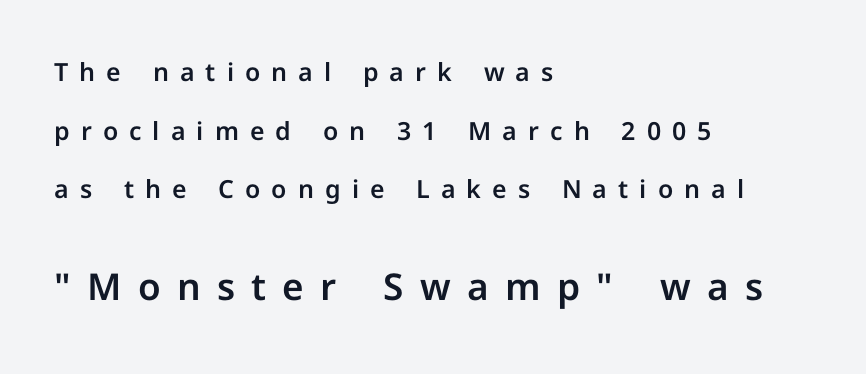
It's the straight-up-and-down kind of type. The rendering inserts visible extra space after every character. The font family rendered here belongs to the sans-serif group. A clean baseline with only descenders dipping below it. The rendering anchors every line to the left-hand side.
